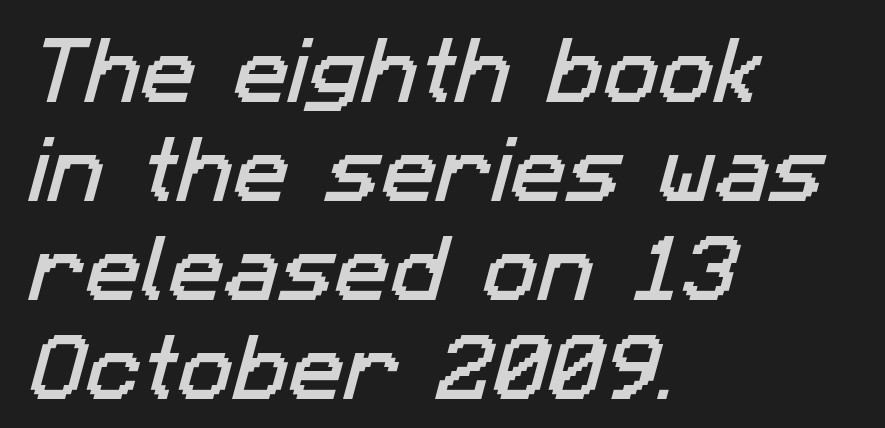
{"serif": "no", "width": "normal", "stroke_contrast": "low", "x_height": "medium", "monospaced": "no", "underline": "no", "align": "left", "line_spacing": "normal", "line_spacing_ratio": 1.34, "letter_spacing": "normal", "letter_spacing_em": 0.0, "glyph_px": 74}
